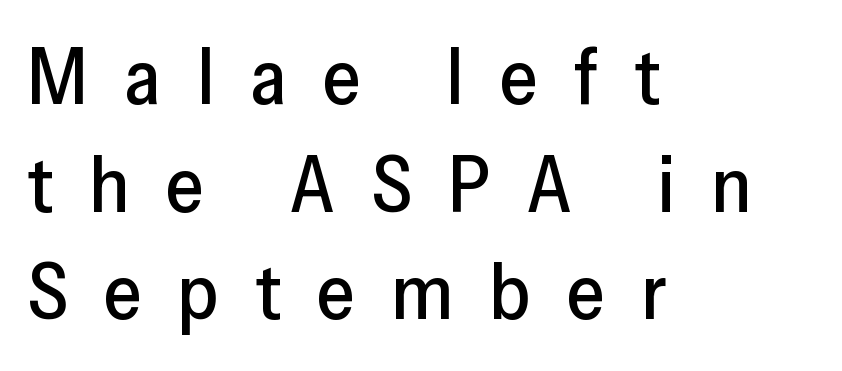
Q: Is the text italic (slanted)? A: No, it is upright.
Q: Is the typeface a serif or a sans-serif typeface? A: Sans-serif.
Q: Is the text underlined? A: No.
Q: How is the paragraph aligned? A: Left-aligned.
Q: Is the spacing between letters normal or unusually wide? A: Unusually wide.
Q: Is the spacing between lines tight, normal or loose? A: Normal.
Q: Width (condensed, normal, or wide)? A: Normal.
Q: Stroke contrast? A: Low.
Q: x-height? A: Medium.
Q: Monospaced? A: No.
